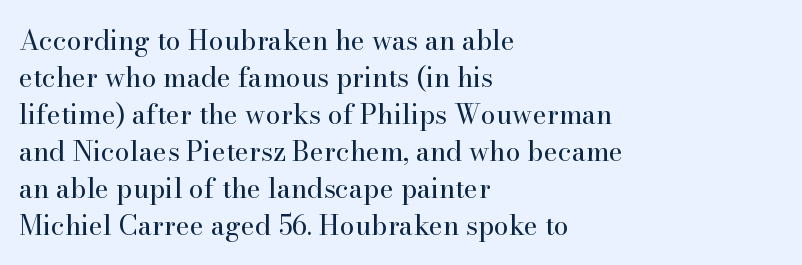
Q: Is the text bold? A: No.
Q: Is the text italic (slanted)? A: No, it is upright.
Q: Is the text underlined? A: No.
Q: How is the paragraph aligned? A: Left-aligned.
Q: Is the spacing between letters normal or unusually wide? A: Normal.
Q: Is the spacing between lines tight, normal or loose? A: Normal.
